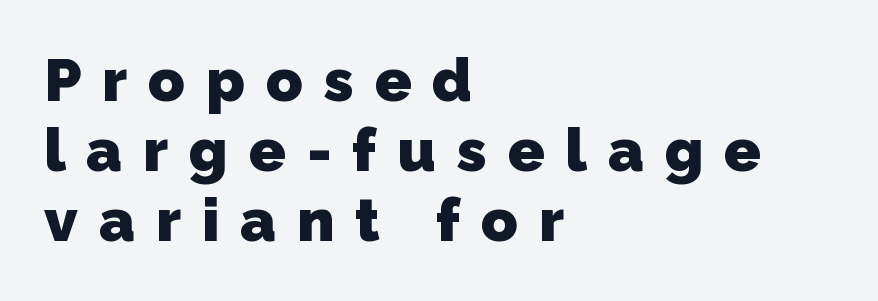
The image shows 60 px heavy sans-serif type; set left-aligned, line spacing 1.17x, unusually wide letter spacing (+0.35 em), not underlined; low stroke contrast and a medium x-height.
